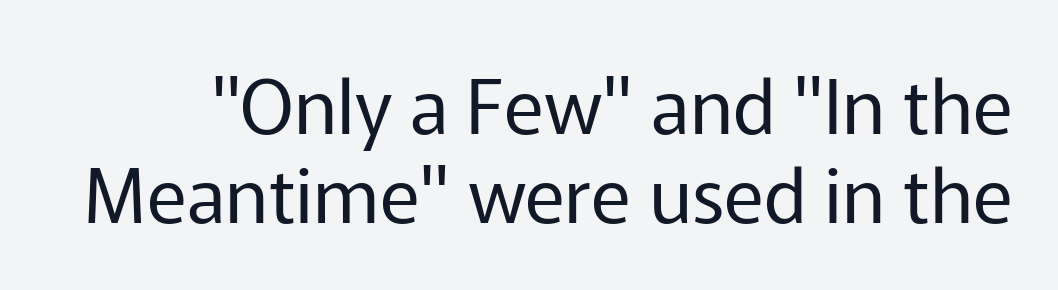
The lettering stays uniformly vertical, giving the passage a roman look. The type is set solid horizontally, with unmodified tracking. Stroke terminals: plain, sans-serif. This is not heavy type; no bold has been used. Descenders hang freely into open space.
